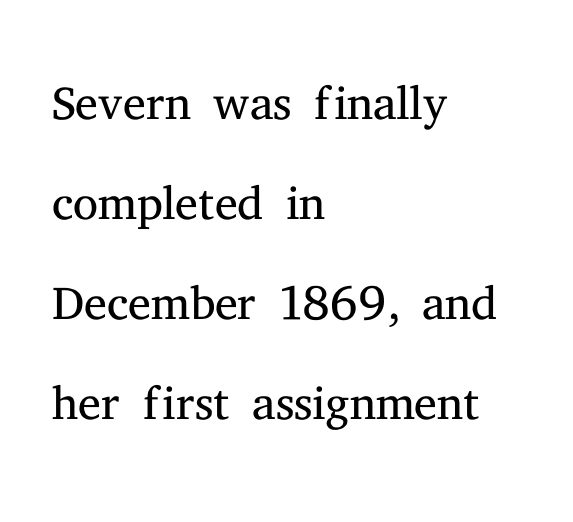
The image shows 71 px light serif type, upright; set left-aligned, normal line spacing (1.41x), normal letter spacing, not underlined; medium stroke contrast and a medium x-height.
